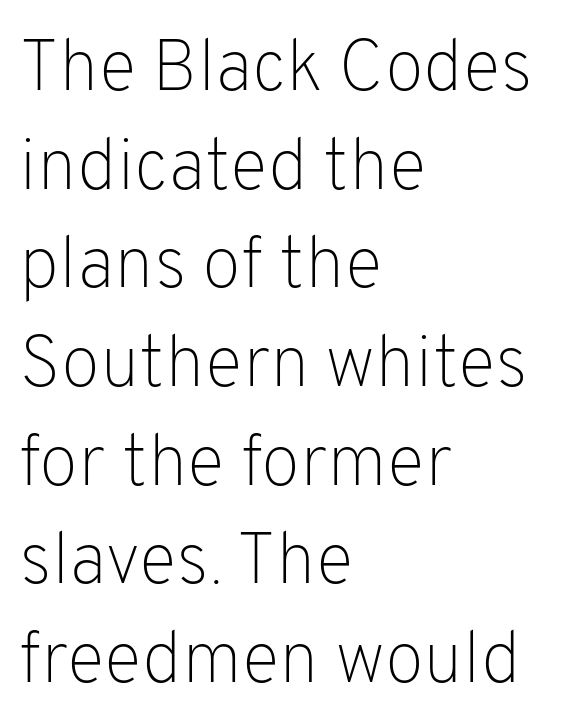
Just letters on the line, the space beneath them empty. This is not heavy type; no bold has been used. Note the varied advance widths — an 'i' is clearly narrower than an 'm'. Nothing unusual about the tracking: characters are spaced as the font intends.
